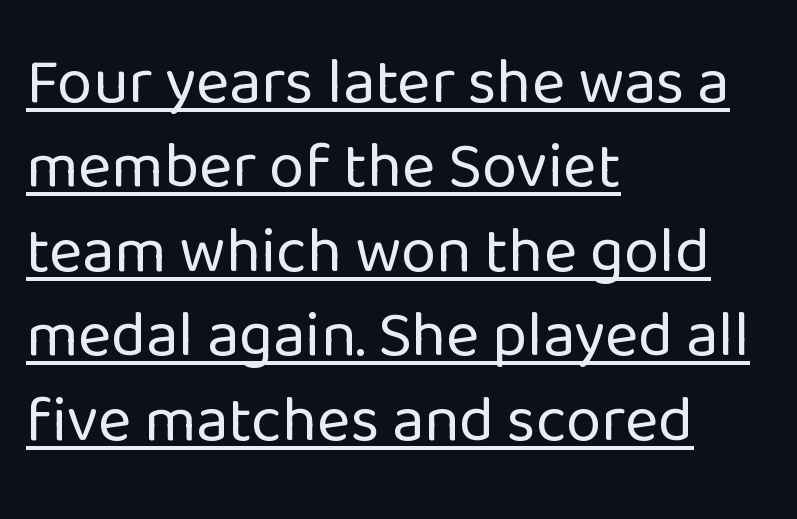
Ink coverage per letter is moderate at most. Horizontal alignment here is leftward, the default for most running prose. Each letter keeps its own natural width here, so spacing adapts to shape. The type is set solid horizontally, with unmodified tracking. Vertical strokes here are truly vertical.
